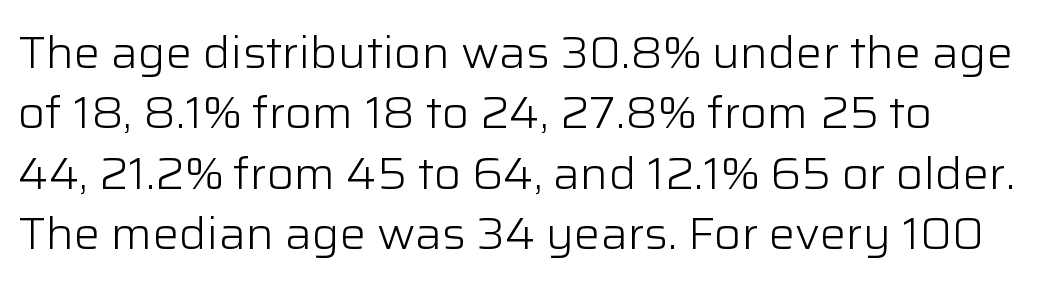
Q: Is the text bold? A: No.
Q: Is the text italic (slanted)? A: No, it is upright.
Q: Is the typeface a serif or a sans-serif typeface? A: Sans-serif.
Q: Is the text underlined? A: No.
Q: Is the spacing between letters normal or unusually wide? A: Normal.
Q: Is the spacing between lines tight, normal or loose? A: Normal.
Q: Width (condensed, normal, or wide)? A: Normal.
Q: Stroke contrast? A: Low.
Q: x-height? A: Medium.
Q: Monospaced? A: No.
